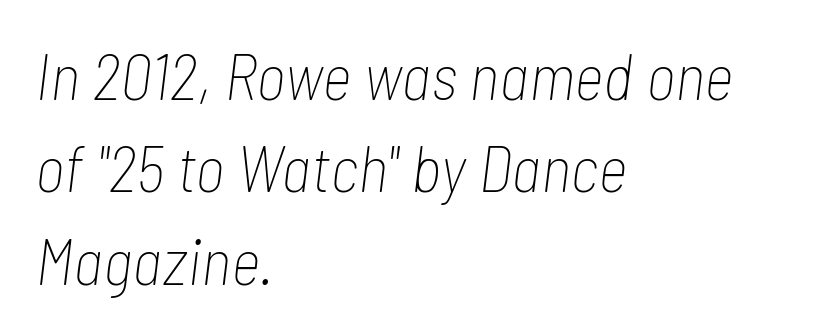
Compared with ordinary roman type, these characters are visibly tilted. No word sits above an underline. Alignment: flush left. Notice how descenders clear the ascenders below comfortably — that's standard leading. Inter-character spacing is left at the font's built-in metrics.
